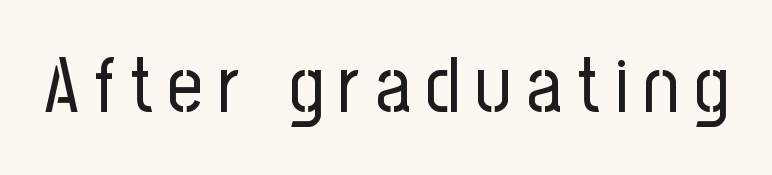
The image shows 78 px regular-weight, condensed sans-serif type, upright; set not underlined; low stroke contrast and a medium x-height.
